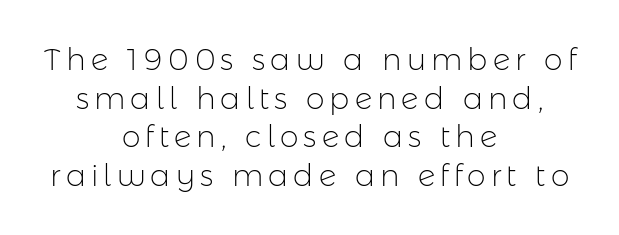
{"serif": "no", "italic": "no", "bold": "no", "weight": "light", "width": "normal", "stroke_contrast": "low", "x_height": "medium", "monospaced": "no", "underline": "no", "align": "center", "line_spacing": "normal", "line_spacing_ratio": 1.29, "glyph_px": 30}
